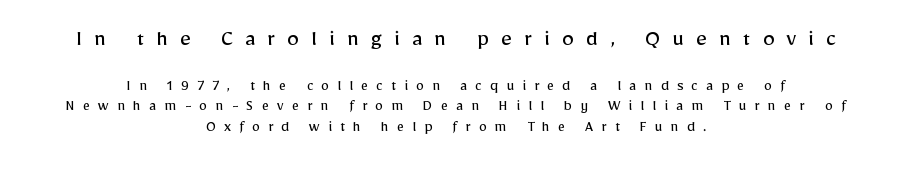
Q: Is the text bold? A: No.
Q: Is the text italic (slanted)? A: No, it is upright.
Q: Is the text underlined? A: No.
Q: How is the paragraph aligned? A: Centered.
Q: Is the spacing between letters normal or unusually wide? A: Unusually wide.
Q: Is the spacing between lines tight, normal or loose? A: Normal.
Q: Which block of text is set in a larger size, the first (top) or the second (bottom)? A: The first (top) one.
